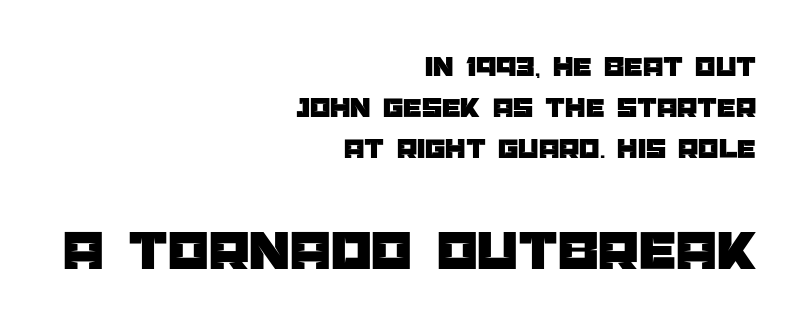
What's the leading like? Ordinary, nothing unusual. Which chunk is bigger? The second one — the bottom block dwarfs the top. A sans-serif font was chosen for this passage. Nope, not italic — everything's standing straight. This rendering uses right alignment, leaving the left contour irregular.
